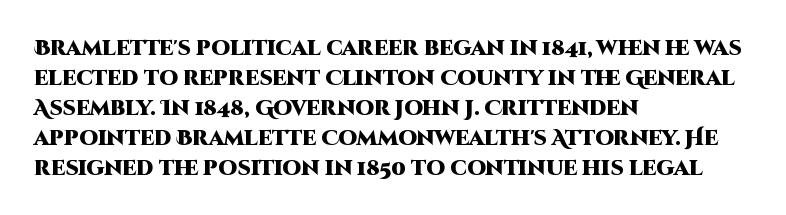
Q: Is the text bold? A: Yes.
Q: Is the text italic (slanted)? A: No, it is upright.
Q: Is the text underlined? A: No.
Q: How is the paragraph aligned? A: Left-aligned.
Q: Is the spacing between letters normal or unusually wide? A: Normal.
Q: Is the spacing between lines tight, normal or loose? A: Normal.
